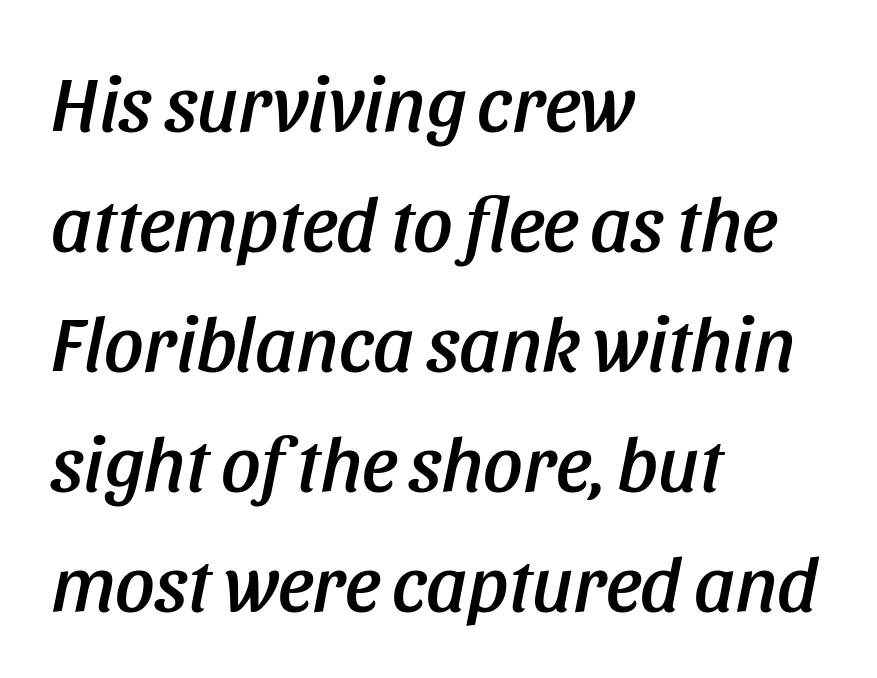
{"italic": "yes", "lean": "right", "slant_degrees": 11, "width": "condensed", "stroke_contrast": "low", "x_height": "large", "monospaced": "no", "underline": "no", "align": "left", "line_spacing": "normal", "line_spacing_ratio": 1.54, "letter_spacing": "normal", "letter_spacing_em": 0.0, "glyph_px": 78}
